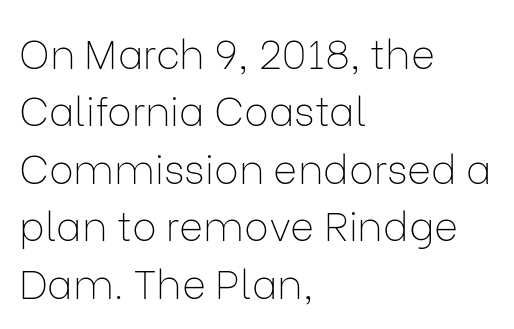
Q: Is the text bold? A: No.
Q: Is the text italic (slanted)? A: No, it is upright.
Q: Is the typeface a serif or a sans-serif typeface? A: Sans-serif.
Q: Is the text underlined? A: No.
Q: How is the paragraph aligned? A: Left-aligned.
Q: Is the spacing between letters normal or unusually wide? A: Normal.
Q: Is the spacing between lines tight, normal or loose? A: Normal.
Q: Width (condensed, normal, or wide)? A: Normal.
Q: Stroke contrast? A: Low.
Q: x-height? A: Medium.
Q: Monospaced? A: No.
